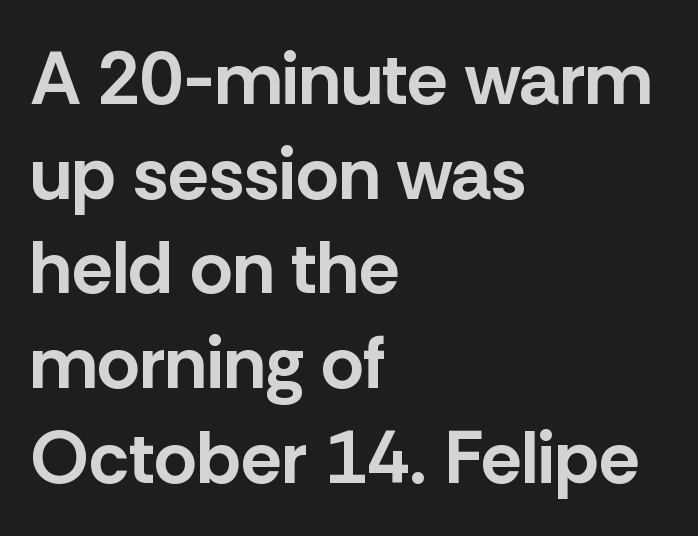
Q: Is the text bold? A: Yes.
Q: Is the text italic (slanted)? A: No, it is upright.
Q: Is the typeface a serif or a sans-serif typeface? A: Sans-serif.
Q: Is the text underlined? A: No.
Q: How is the paragraph aligned? A: Left-aligned.
Q: Is the spacing between letters normal or unusually wide? A: Normal.
Q: Is the spacing between lines tight, normal or loose? A: Normal.
Q: Width (condensed, normal, or wide)? A: Normal.
Q: Stroke contrast? A: Low.
Q: x-height? A: Medium.
Q: Monospaced? A: No.
